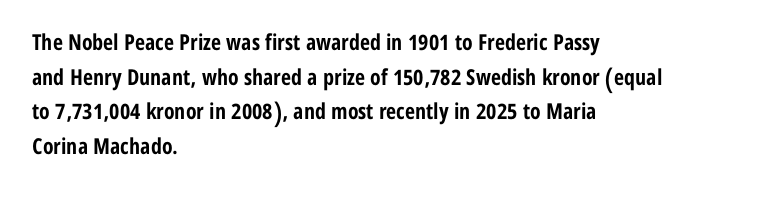
This sample uses an upright cut, with every glyph sitting square on the baseline. Whoever set this chose a conventional vertical rhythm. Students, note that the glyphs here touch the page at normal intervals. Strokes here are thick enough to call this a true bold.
